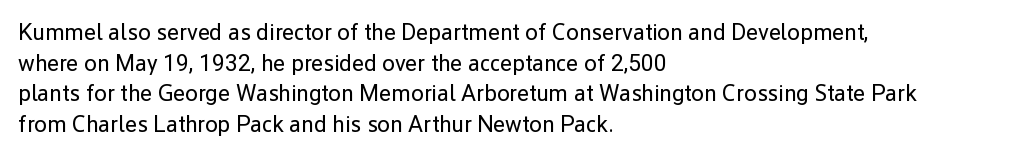
The image shows 23 px text type, upright; set left-aligned, normal line spacing (1.33x), normal letter spacing, not underlined.
